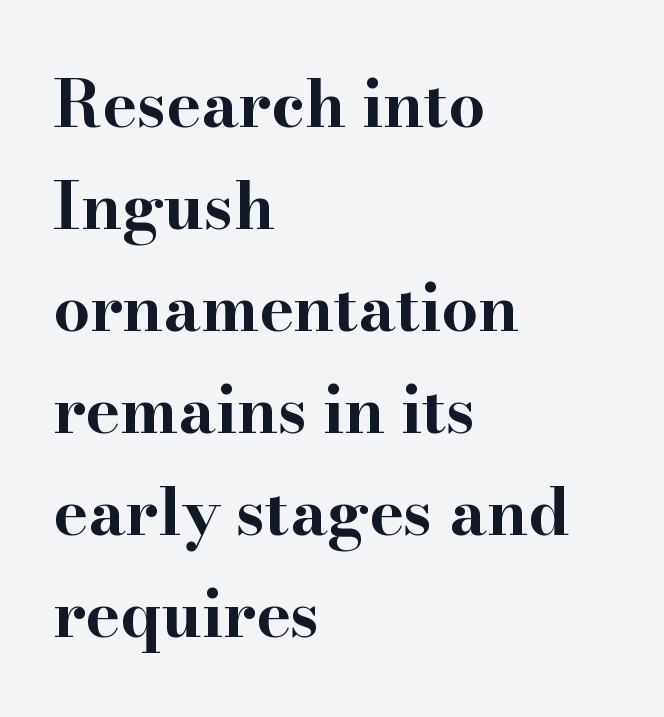
{"serif": "yes", "italic": "no", "bold": "yes", "weight": "bold", "width": "wide", "stroke_contrast": "high", "x_height": "small", "monospaced": "no", "underline": "no", "align": "left", "line_spacing": "normal", "line_spacing_ratio": 1.57, "letter_spacing": "normal", "letter_spacing_em": 0.0, "glyph_px": 65}
